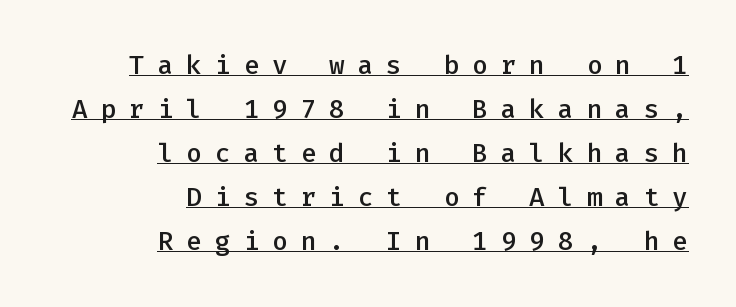
The image shows 26 px text type, upright; set right-aligned, normal line spacing (1.69x), unusually wide letter spacing (+0.5 em), underlined.
